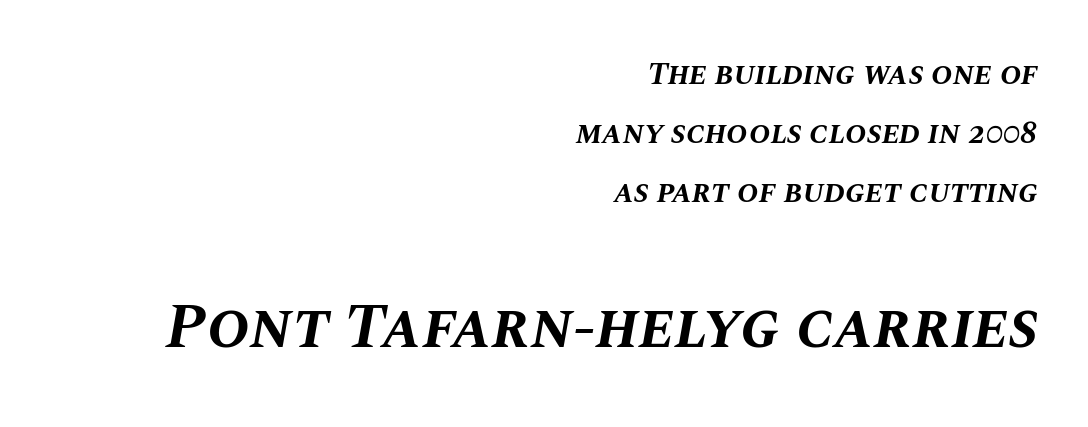
Q: Is the text bold? A: Yes.
Q: Is the text italic (slanted)? A: Yes, it leans right by about 10 degrees.
Q: Is the text underlined? A: No.
Q: How is the paragraph aligned? A: Right-aligned.
Q: Is the spacing between letters normal or unusually wide? A: Normal.
Q: Which block of text is set in a larger size, the first (top) or the second (bottom)? A: The second (bottom) one.
Q: Width (condensed, normal, or wide)? A: Normal.
Q: Stroke contrast? A: Medium.
Q: x-height? A: Large.
Q: Monospaced? A: No.
